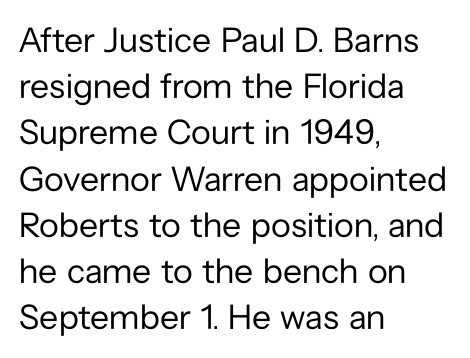
Proportional: the letters do not fall into vertical columns. The lines sit at an ordinary, default distance from one another. The paragraph has a hard left edge and a soft right edge. Letters rest on an invisible, unmarked baseline. The horizontal fit of the characters is conventional and even.
